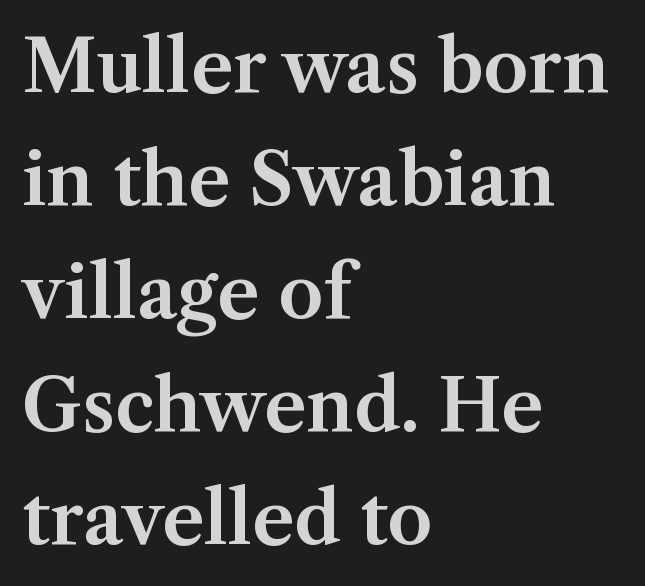
Q: Is the text italic (slanted)? A: No, it is upright.
Q: Is the typeface a serif or a sans-serif typeface? A: Serif.
Q: Is the text underlined? A: No.
Q: How is the paragraph aligned? A: Left-aligned.
Q: Is the spacing between letters normal or unusually wide? A: Normal.
Q: Is the spacing between lines tight, normal or loose? A: Normal.
Q: Width (condensed, normal, or wide)? A: Normal.
Q: Stroke contrast? A: Medium.
Q: x-height? A: Medium.
Q: Monospaced? A: No.
